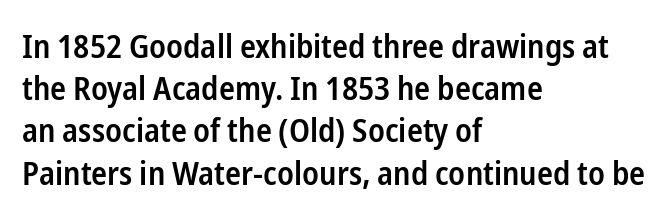
Students, observe: this is what conventionally led text looks like. The string is rendered with underlining switched off. Varying glyph widths throughout — classic text-font behaviour. The rag falls on the right side of this text block.
